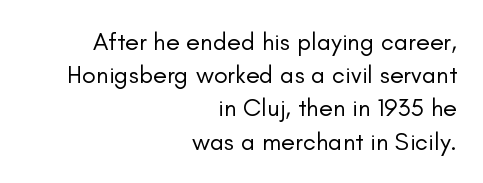
{"italic": "no", "bold": "no", "underline": "no", "align": "right", "line_spacing": "normal", "line_spacing_ratio": 1.33, "letter_spacing": "normal", "letter_spacing_em": 0.0, "glyph_px": 25}
